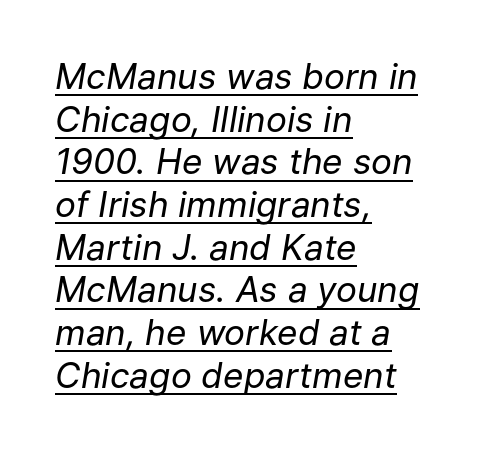
The image shows 35 px regular-weight type, italic (leaning right); set left-aligned, line spacing 1.22x, normal letter spacing, underlined; low stroke contrast and a medium x-height.
